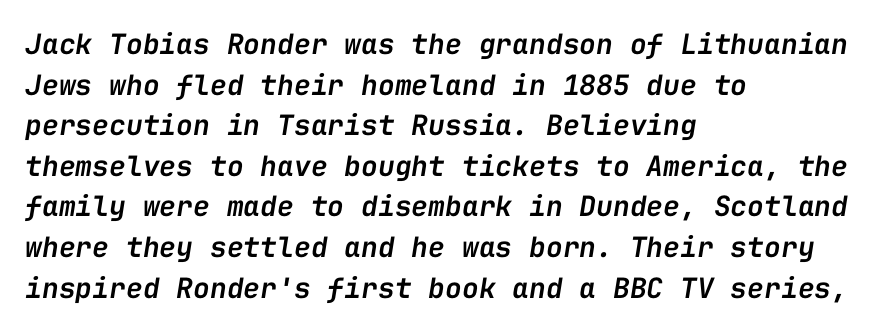
The font is running at a semibold setting, under full bold. Nobody drew a line under any word here. This sample uses plain, unmodified letter spacing. Every character here occupies the same horizontal width, giving the sample a typewriter-like rhythm. This is oblique type, the kind used for emphasis or titles. The passage shown stacks its lines at a standard gap.
